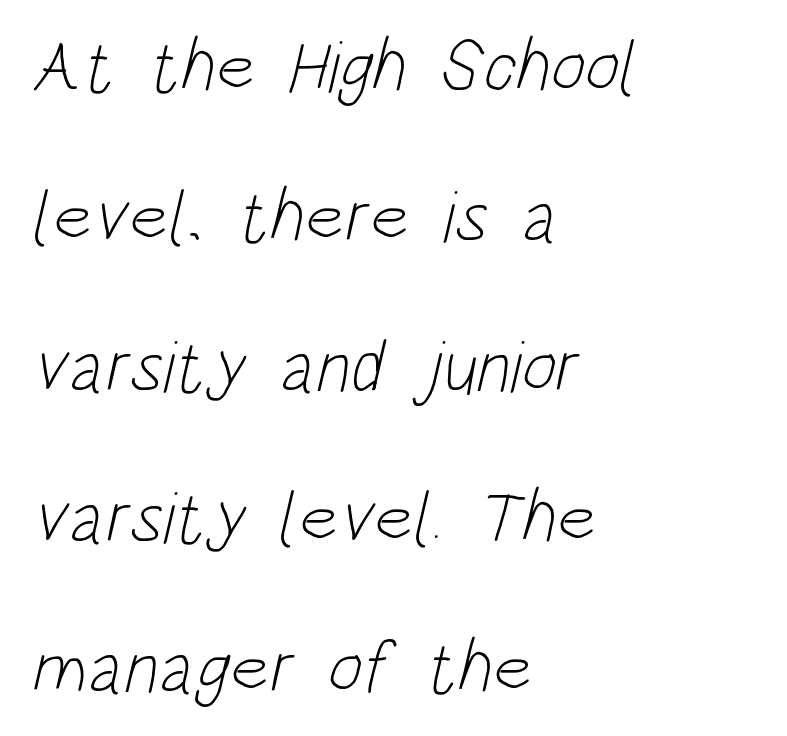
To sum up the face: it is a sans, with no serifs. Honestly, the letter spacing is just normal — you wouldn't notice it. The characters are drawn with everyday or finer stroke widths. Words float on clear page, feet unadorned.
